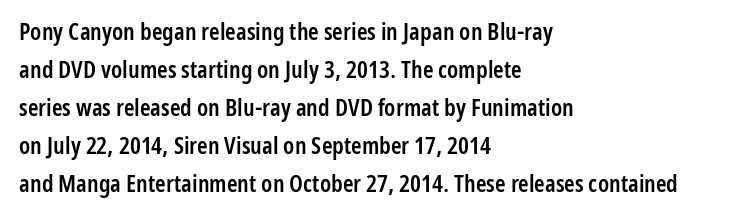
Q: Is the text bold? A: Semi-bold.
Q: Is the text italic (slanted)? A: No, it is upright.
Q: Is the text underlined? A: No.
Q: How is the paragraph aligned? A: Left-aligned.
Q: Is the spacing between letters normal or unusually wide? A: Normal.
Q: Is the spacing between lines tight, normal or loose? A: Normal.
